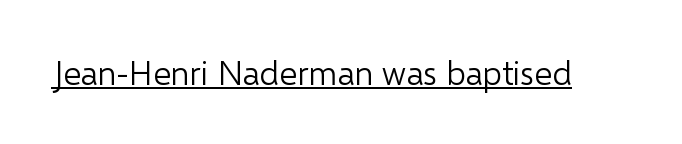
The image shows 34 px light sans-serif type, upright; set normal letter spacing, underlined; low stroke contrast and a medium x-height.
